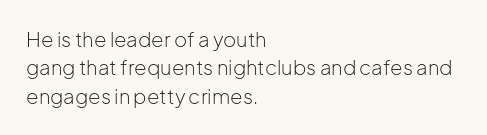
The image shows 20 px text type, upright; set left-aligned, normal line spacing (1.42x), normal letter spacing, not underlined.
